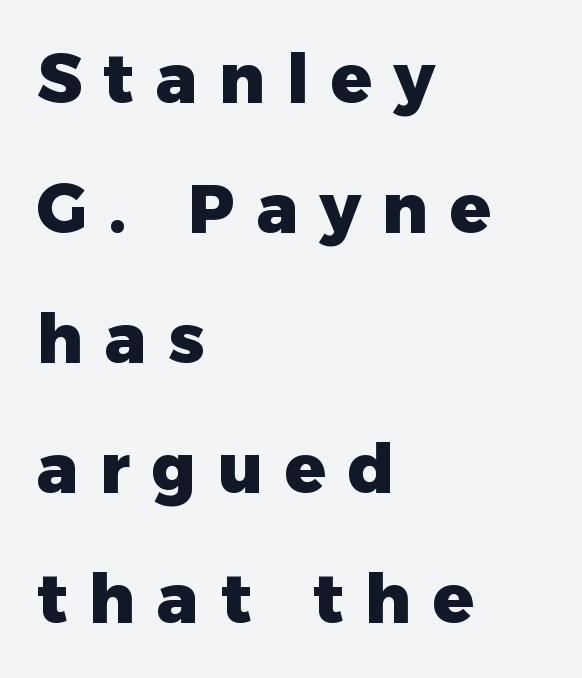
The image shows 68 px heavy sans-serif type, upright; set left-aligned, loose line spacing (1.91x), unusually wide letter spacing (+0.32 em), not underlined; low stroke contrast and a medium x-height.
